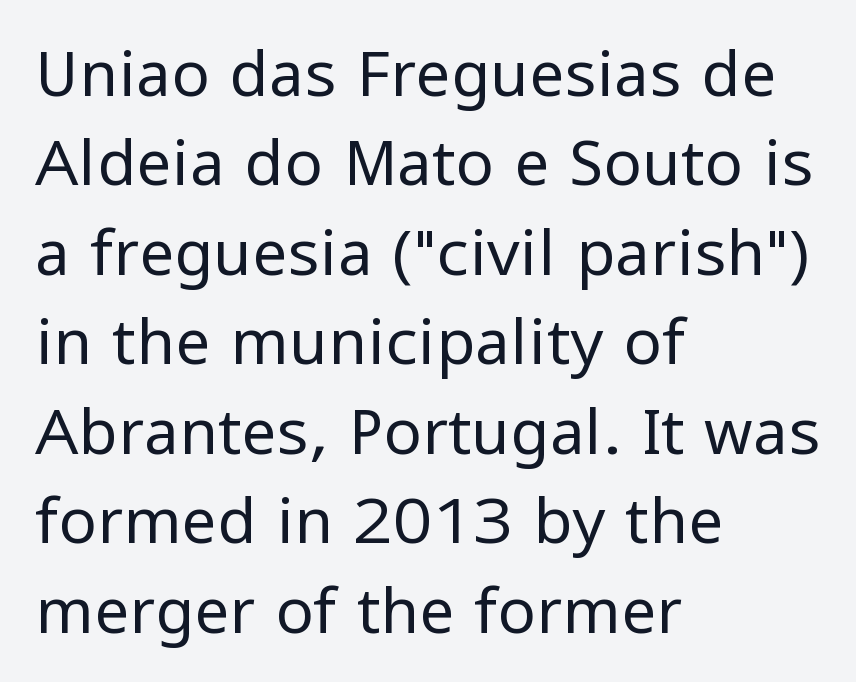
Q: Is the text bold? A: No.
Q: Is the text italic (slanted)? A: No, it is upright.
Q: Is the typeface a serif or a sans-serif typeface? A: Sans-serif.
Q: Is the text underlined? A: No.
Q: How is the paragraph aligned? A: Left-aligned.
Q: Is the spacing between letters normal or unusually wide? A: Normal.
Q: Is the spacing between lines tight, normal or loose? A: Normal.
Q: Width (condensed, normal, or wide)? A: Normal.
Q: Stroke contrast? A: Low.
Q: x-height? A: Medium.
Q: Monospaced? A: No.
